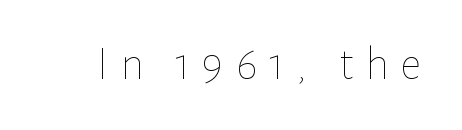
Q: Is the text bold? A: No.
Q: Is the text italic (slanted)? A: No, it is upright.
Q: Is the text underlined? A: No.
Q: Is the spacing between letters normal or unusually wide? A: Unusually wide.
Q: Width (condensed, normal, or wide)? A: Normal.
Q: Stroke contrast? A: Low.
Q: x-height? A: Medium.
Q: Monospaced? A: No.
